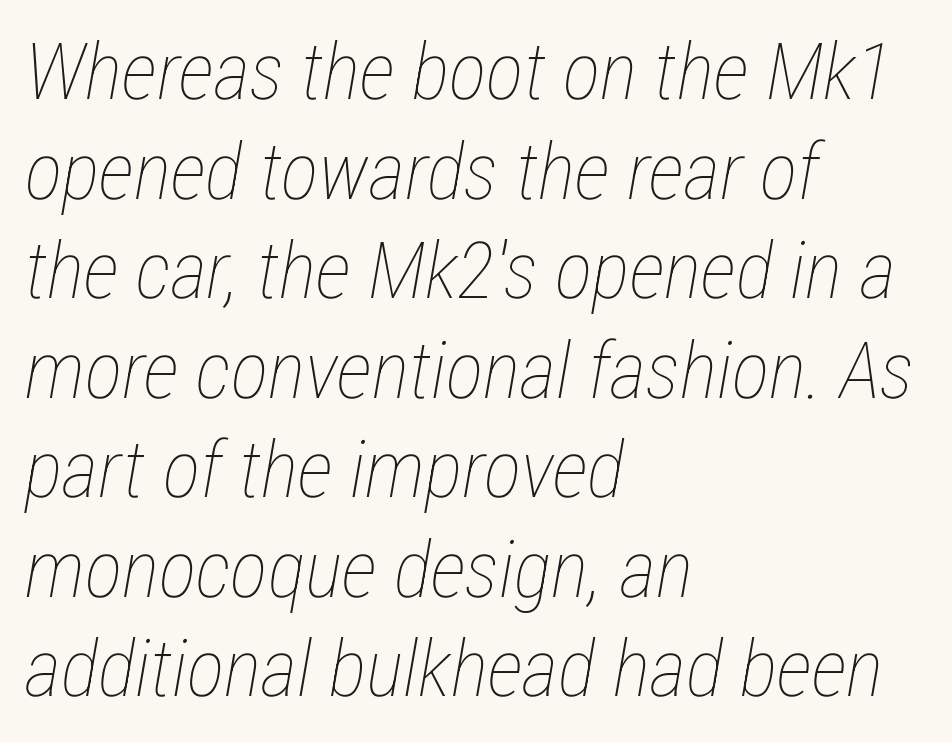
The image shows 79 px thin, condensed type, italic (leaning right); set left-aligned, normal line spacing (1.26x), normal letter spacing, not underlined; low stroke contrast and a medium x-height.
